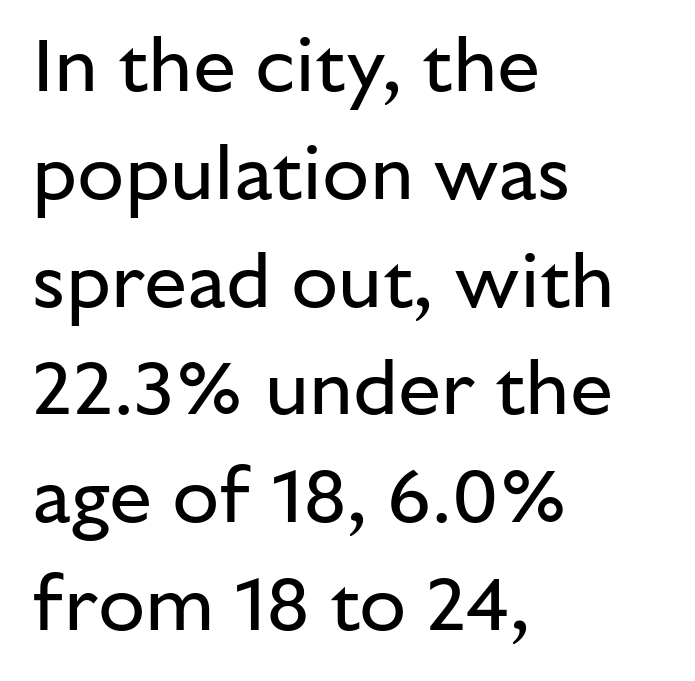
Q: Is the text bold? A: No.
Q: Is the text italic (slanted)? A: No, it is upright.
Q: Is the typeface a serif or a sans-serif typeface? A: Sans-serif.
Q: Is the text underlined? A: No.
Q: How is the paragraph aligned? A: Left-aligned.
Q: Is the spacing between letters normal or unusually wide? A: Normal.
Q: Is the spacing between lines tight, normal or loose? A: Normal.
Q: Width (condensed, normal, or wide)? A: Normal.
Q: Stroke contrast? A: Low.
Q: x-height? A: Medium.
Q: Monospaced? A: No.
